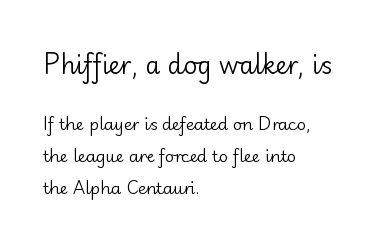
The image shows 24 px text type, upright; set left-aligned, loose line spacing (1.97x), normal letter spacing, not underlined; the first (top) block is 1.5x larger.
